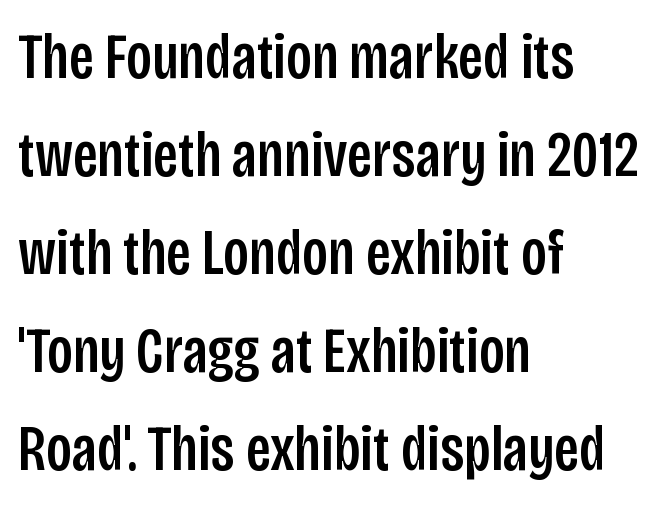
Regular leading. Is this a fixed-width face? No — the glyphs have proportional, varying widths. These lines are set flush left with a ragged right edge. You can tell it's not italic because the verticals are truly vertical.
